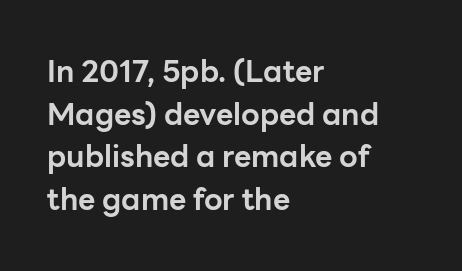
Q: Is the text bold? A: Yes.
Q: Is the text italic (slanted)? A: No, it is upright.
Q: Is the typeface a serif or a sans-serif typeface? A: Sans-serif.
Q: Is the text underlined? A: No.
Q: How is the paragraph aligned? A: Left-aligned.
Q: Is the spacing between letters normal or unusually wide? A: Normal.
Q: Is the spacing between lines tight, normal or loose? A: Normal.
Q: Width (condensed, normal, or wide)? A: Normal.
Q: Stroke contrast? A: Low.
Q: x-height? A: Medium.
Q: Monospaced? A: No.
